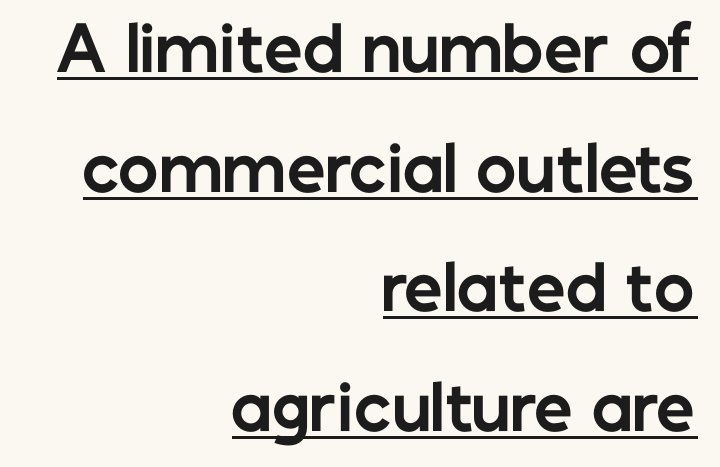
{"serif": "no", "italic": "no", "bold": "yes", "weight": "bold", "width": "normal", "stroke_contrast": "low", "x_height": "medium", "monospaced": "no", "underline": "yes", "align": "right", "line_spacing": "loose", "line_spacing_ratio": 1.96, "letter_spacing": "normal", "letter_spacing_em": 0.0, "glyph_px": 61}
